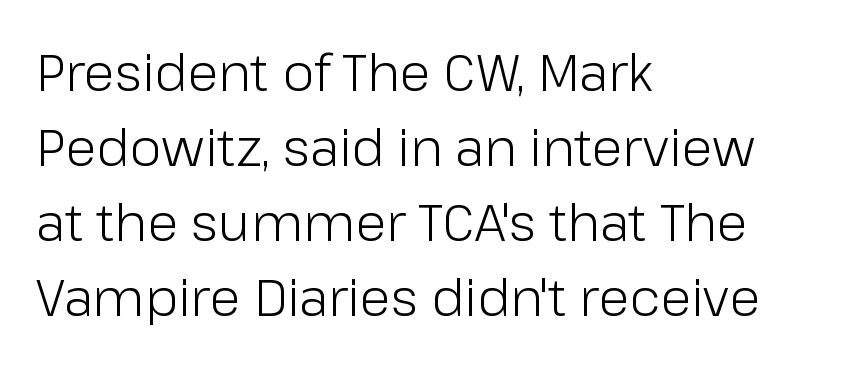
Q: Is the text bold? A: No.
Q: Is the text italic (slanted)? A: No, it is upright.
Q: Is the typeface a serif or a sans-serif typeface? A: Sans-serif.
Q: Is the text underlined? A: No.
Q: How is the paragraph aligned? A: Left-aligned.
Q: Is the spacing between letters normal or unusually wide? A: Normal.
Q: Is the spacing between lines tight, normal or loose? A: Normal.
Q: Width (condensed, normal, or wide)? A: Normal.
Q: Stroke contrast? A: Low.
Q: x-height? A: Medium.
Q: Monospaced? A: No.
